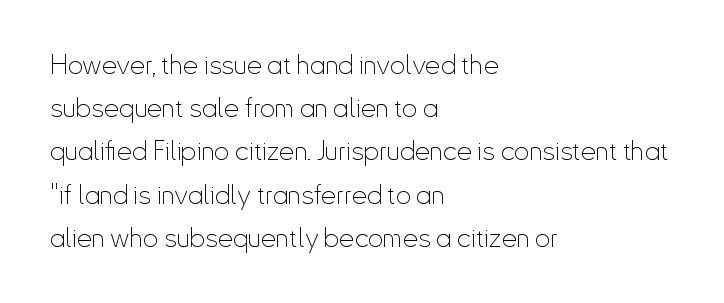
Posture: straight, roman, zero tilt. Notice how descenders clear the ascenders below comfortably — that's standard leading. Visually the block forms a straight wall on the left and a jagged coastline on the right. Descenders hang freely into open space. The type is set solid horizontally, with unmodified tracking. Heft: none added — not bold.
